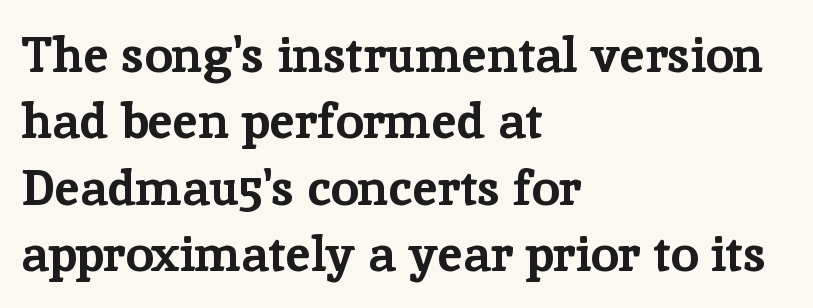
{"serif": "yes", "italic": "no", "bold": "yes", "weight": "bold", "width": "normal", "stroke_contrast": "low", "x_height": "medium", "monospaced": "no", "underline": "no", "align": "left", "line_spacing": "normal", "line_spacing_ratio": 1.33, "letter_spacing": "normal", "letter_spacing_em": 0.0, "glyph_px": 50}
